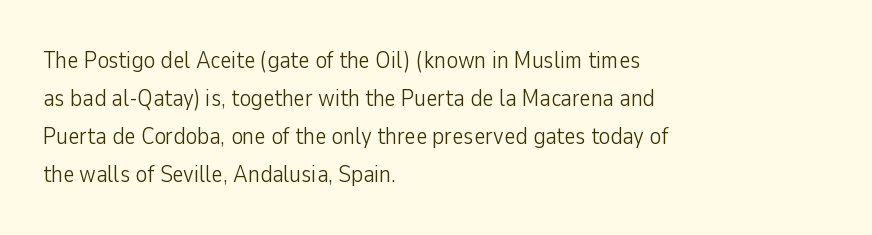
The image shows 24 px text type, upright; set left-aligned, normal line spacing (1.59x), normal letter spacing, not underlined.
